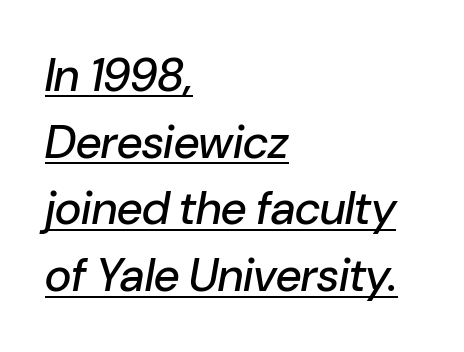
{"italic": "yes", "lean": "right", "slant_degrees": 10, "width": "normal", "stroke_contrast": "low", "x_height": "medium", "monospaced": "no", "underline": "yes", "align": "left", "line_spacing": "normal", "line_spacing_ratio": 1.45, "letter_spacing": "normal", "letter_spacing_em": 0.0, "glyph_px": 46}
